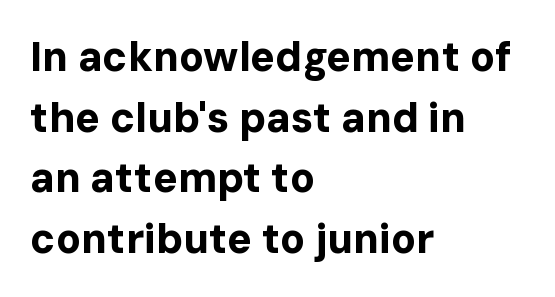
The image shows 41 px bold sans-serif type, upright; set left-aligned, normal line spacing (1.48x), normal letter spacing, not underlined; low stroke contrast and a medium x-height.
